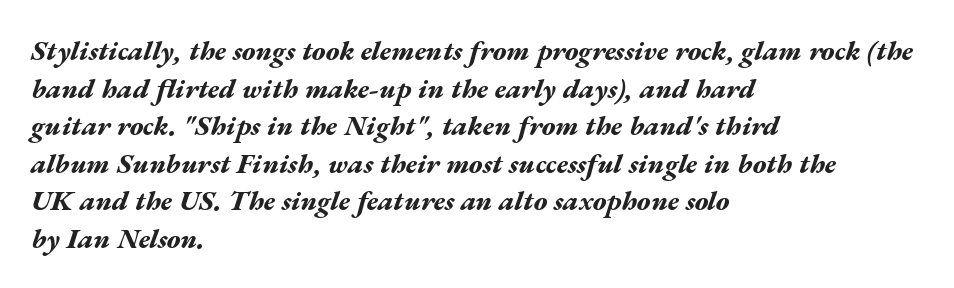
Q: Is the text bold? A: Yes.
Q: Is the text italic (slanted)? A: Yes, it leans right by about 17 degrees.
Q: Is the text underlined? A: No.
Q: How is the paragraph aligned? A: Left-aligned.
Q: Is the spacing between letters normal or unusually wide? A: Normal.
Q: Is the spacing between lines tight, normal or loose? A: Normal.
Q: Width (condensed, normal, or wide)? A: Wide.
Q: Stroke contrast? A: Medium.
Q: x-height? A: Medium.
Q: Monospaced? A: No.
